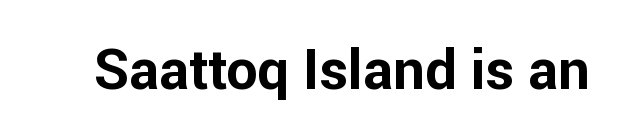
Q: Is the text bold? A: Yes.
Q: Is the text italic (slanted)? A: No, it is upright.
Q: Is the typeface a serif or a sans-serif typeface? A: Sans-serif.
Q: Is the text underlined? A: No.
Q: Is the spacing between letters normal or unusually wide? A: Normal.
Q: Width (condensed, normal, or wide)? A: Normal.
Q: Stroke contrast? A: Low.
Q: x-height? A: Medium.
Q: Monospaced? A: No.
